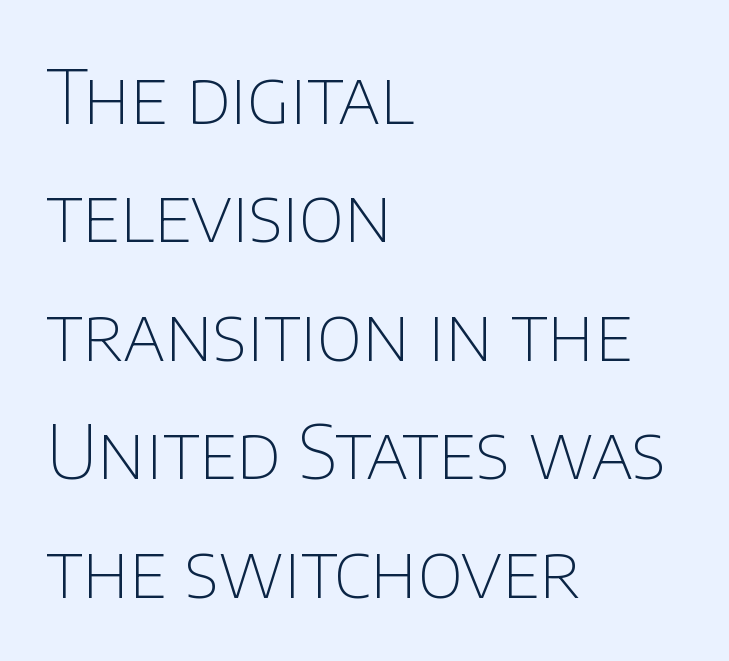
{"serif": "no", "italic": "no", "bold": "no", "weight": "thin", "width": "normal", "stroke_contrast": "low", "x_height": "large", "monospaced": "no", "underline": "no", "align": "left", "line_spacing": "normal", "line_spacing_ratio": 1.58, "letter_spacing": "normal", "letter_spacing_em": 0.0, "glyph_px": 75}
